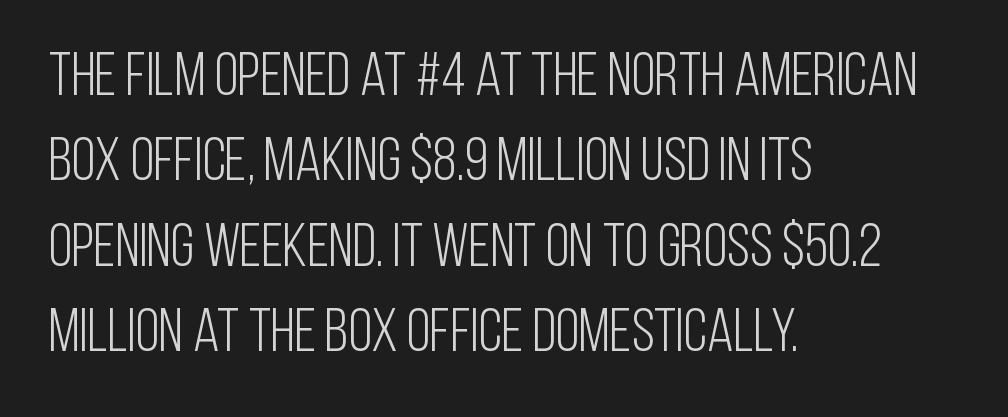
{"serif": "no", "italic": "no", "bold": "no", "weight": "light", "width": "condensed", "stroke_contrast": "low", "x_height": "large", "monospaced": "no", "underline": "no", "align": "left", "line_spacing": "normal", "line_spacing_ratio": 1.4, "letter_spacing": "normal", "letter_spacing_em": 0.0, "glyph_px": 61}
